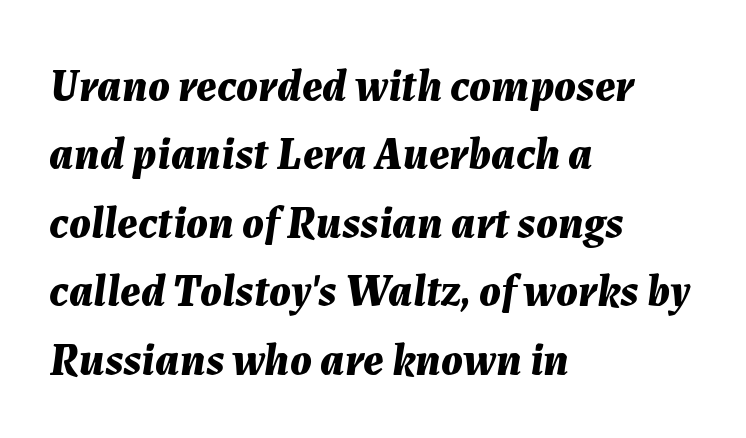
{"italic": "yes", "lean": "right", "slant_degrees": 7, "bold": "yes", "weight": "bold", "width": "normal", "stroke_contrast": "medium", "x_height": "medium", "monospaced": "no", "underline": "no", "align": "left", "line_spacing": "normal", "line_spacing_ratio": 1.52, "letter_spacing": "normal", "letter_spacing_em": 0.0, "glyph_px": 45}
